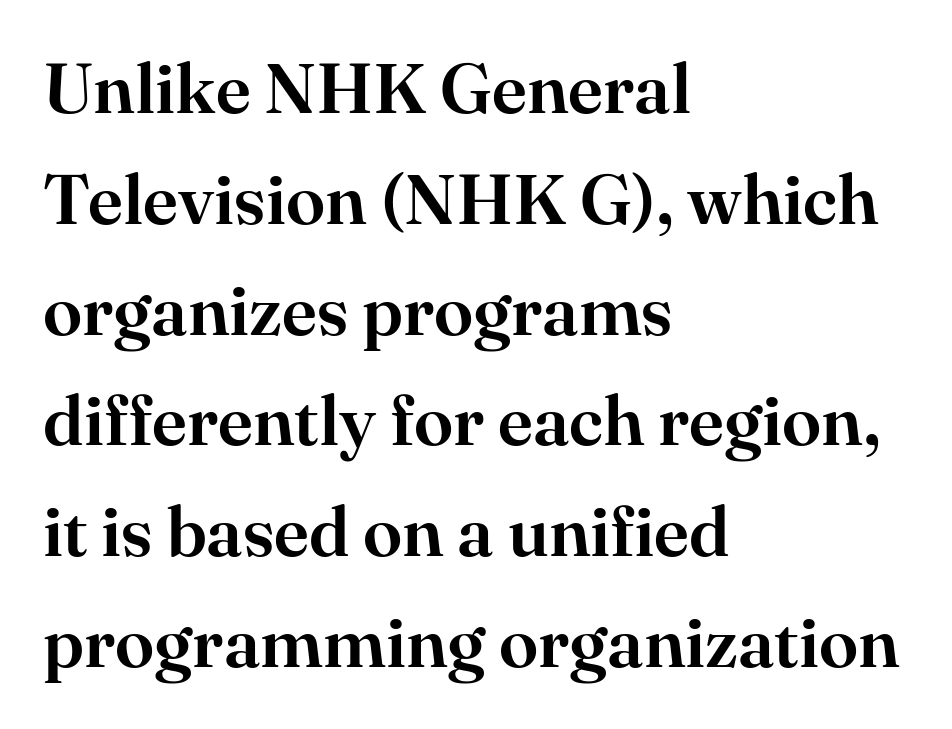
The image shows 71 px serif type, upright; set left-aligned, normal line spacing (1.56x), normal letter spacing, not underlined; high stroke contrast and a small x-height.
